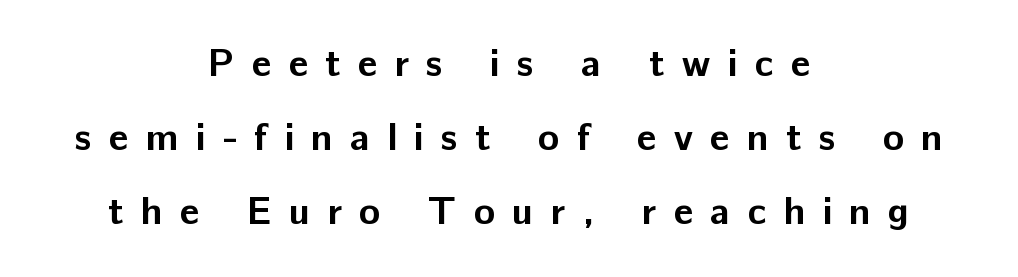
The image shows 39 px bold sans-serif type, upright; set centered, loose line spacing (1.9x), unusually wide letter spacing (+0.44 em), not underlined; low stroke contrast and a medium x-height.
